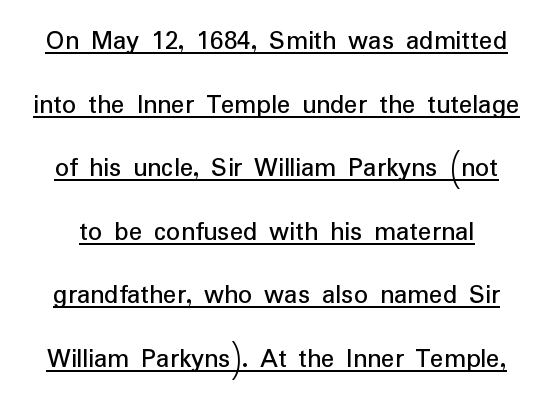
How would I describe the line gaps? Wide and relaxed. The letterforms sit at book weight or below. Serifs: no, the terminals of the letterforms are clean. The letters stand straight up with perfectly vertical stems. Caption: lettering with a line underneath.
